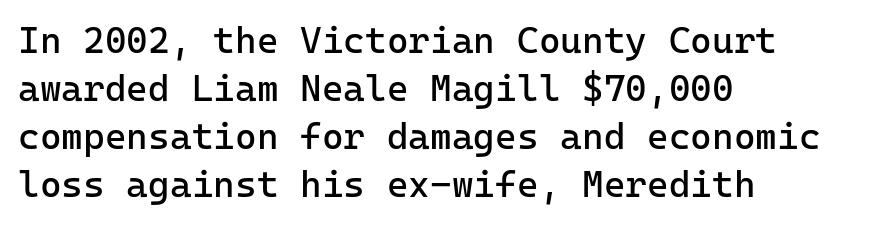
Observe the absence of serifs on each vertical stroke in this sample. Style check: upright. Vertical spacing — default. The cut favours lightness, reaching ordinary text weight at its darkest.
